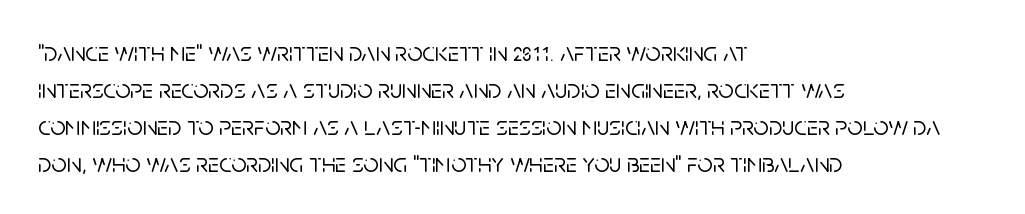
The image shows 27 px text type, upright; set left-aligned, normal line spacing (1.37x), normal letter spacing, not underlined.
